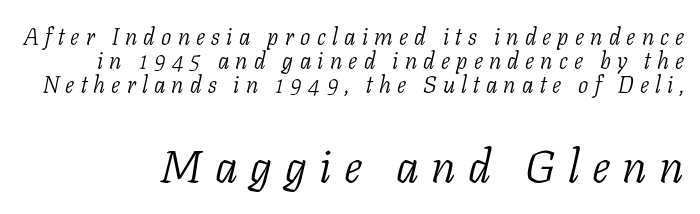
The image shows 46 px light serif type, italic (leaning right); set tight line spacing (1.05x), unusually wide letter spacing (+0.27 em), not underlined; the second (bottom) block is 2.0x larger; low stroke contrast and a medium x-height.
